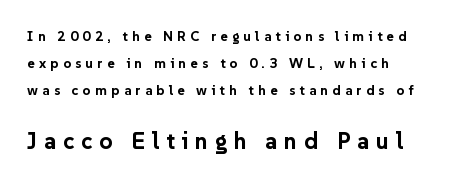
{"italic": "no", "bold": "yes", "underline": "no", "align": "left", "line_spacing": "loose", "line_spacing_ratio": 1.92, "letter_spacing": "wide", "letter_spacing_em": 0.3, "larger_block": "second", "size_ratio": 1.64, "glyph_px": 23}
